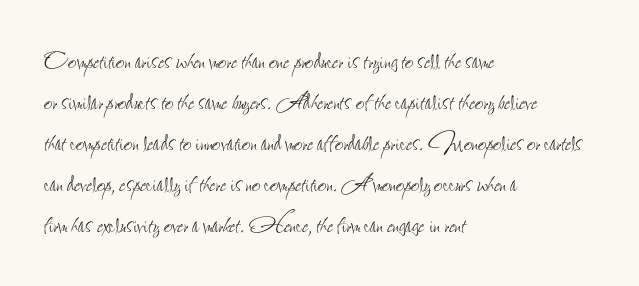
{"bold": "no", "weight": "thin", "width": "condensed", "stroke_contrast": "low", "x_height": "small", "monospaced": "no", "underline": "no", "align": "left", "line_spacing": "normal", "line_spacing_ratio": 1.37, "letter_spacing": "normal", "letter_spacing_em": 0.0, "glyph_px": 30}
